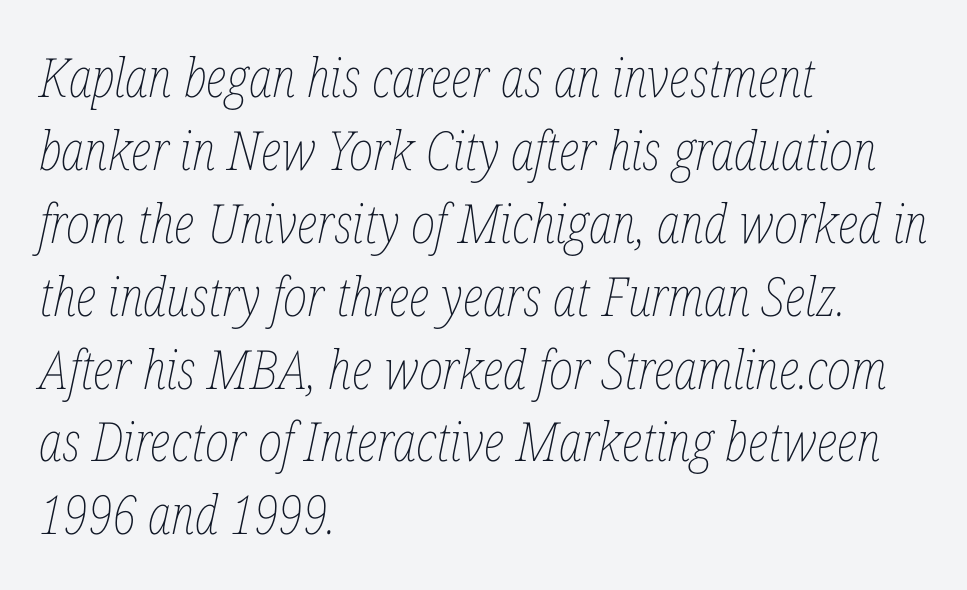
The image shows 54 px thin, condensed type, italic (leaning right); set left-aligned, normal line spacing (1.35x), normal letter spacing, not underlined; low stroke contrast and a medium x-height.
